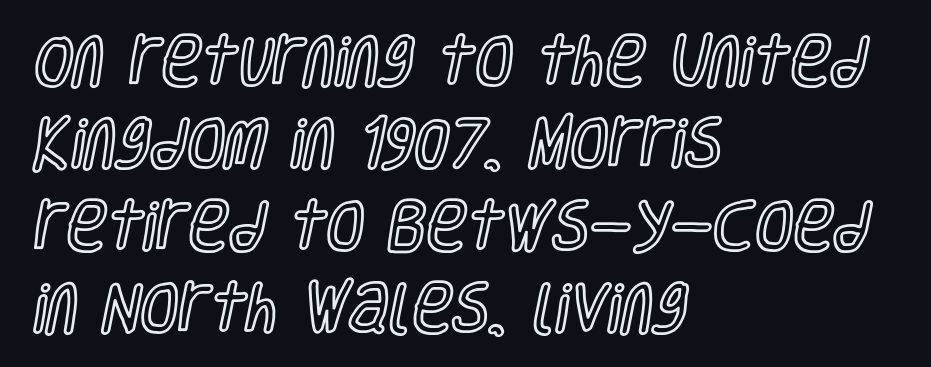
The image shows 55 px condensed type; set left-aligned, normal line spacing (1.5x), normal letter spacing, not underlined; a large x-height.
